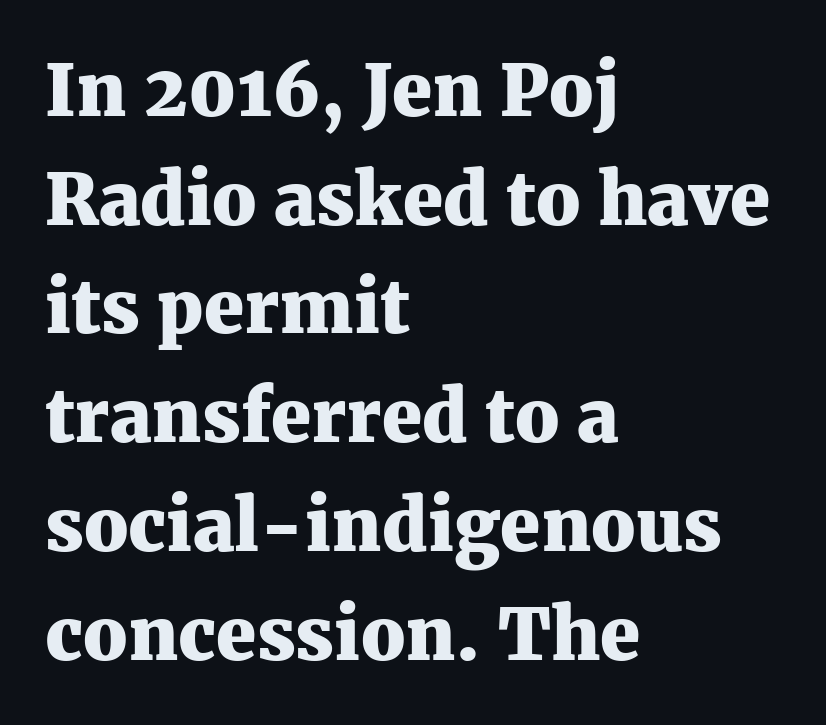
Q: Is the text bold? A: Yes.
Q: Is the text italic (slanted)? A: No, it is upright.
Q: Is the typeface a serif or a sans-serif typeface? A: Serif.
Q: Is the text underlined? A: No.
Q: How is the paragraph aligned? A: Left-aligned.
Q: Is the spacing between letters normal or unusually wide? A: Normal.
Q: Is the spacing between lines tight, normal or loose? A: Normal.
Q: Width (condensed, normal, or wide)? A: Normal.
Q: Stroke contrast? A: Medium.
Q: x-height? A: Medium.
Q: Monospaced? A: No.
